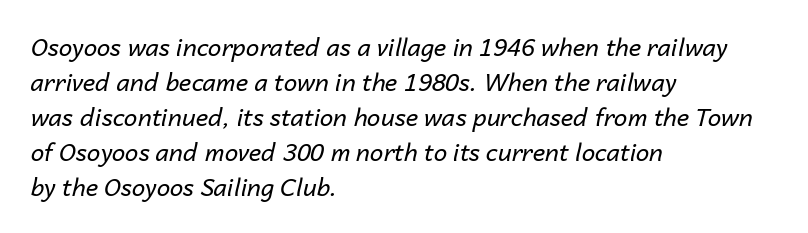
Q: Is the text bold? A: No.
Q: Is the text italic (slanted)? A: Yes, it leans right by about 14 degrees.
Q: Is the text underlined? A: No.
Q: How is the paragraph aligned? A: Left-aligned.
Q: Is the spacing between letters normal or unusually wide? A: Normal.
Q: Is the spacing between lines tight, normal or loose? A: Normal.
